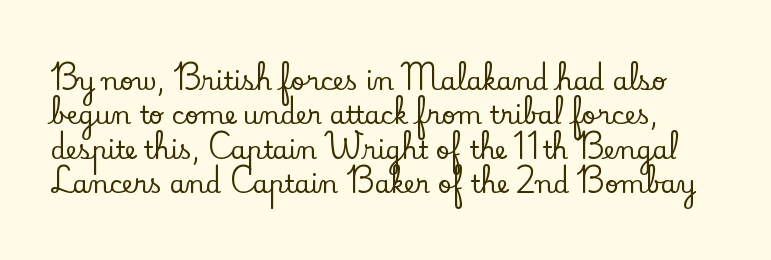
Q: Is the text italic (slanted)? A: No, it is upright.
Q: Is the text underlined? A: No.
Q: Is the spacing between letters normal or unusually wide? A: Normal.
Q: Is the spacing between lines tight, normal or loose? A: Normal.
